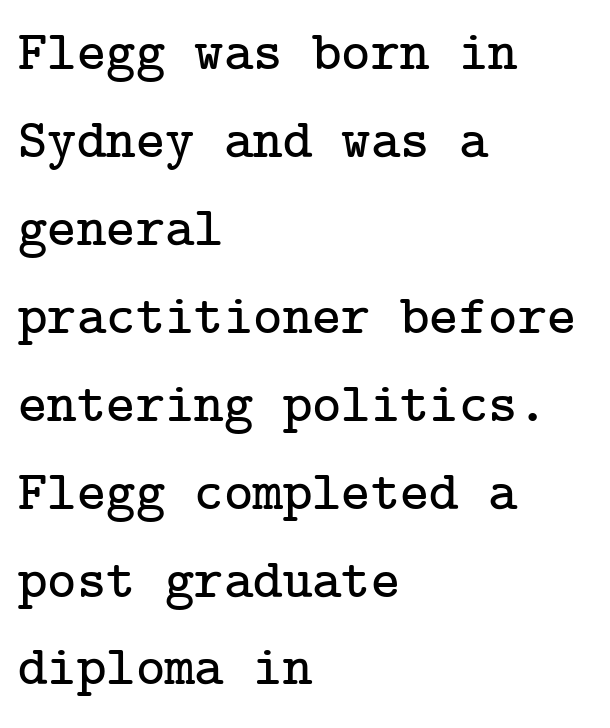
The image shows 56 px serif type, upright; set left-aligned, normal line spacing (1.57x), normal letter spacing, not underlined; low stroke contrast and a medium x-height.
